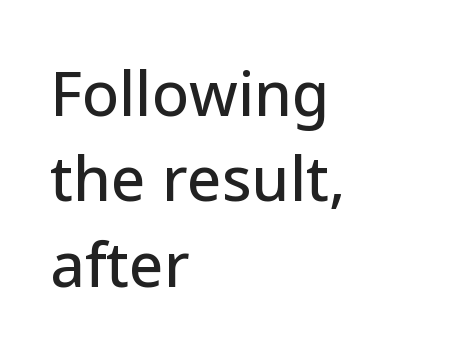
A typesetter would label this face a sans. These lines keep a tight, regular rhythm from letter to letter. Leading: standard. Spacing verdict: proportional, widths tailored to each character.
